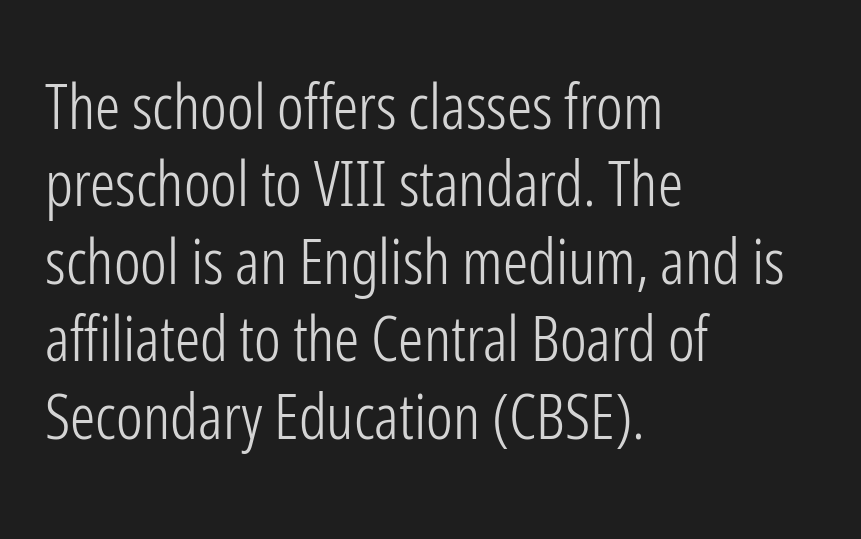
The image shows 63 px light, condensed sans-serif type, upright; set left-aligned, line spacing 1.23x, normal letter spacing, not underlined; low stroke contrast and a medium x-height.
